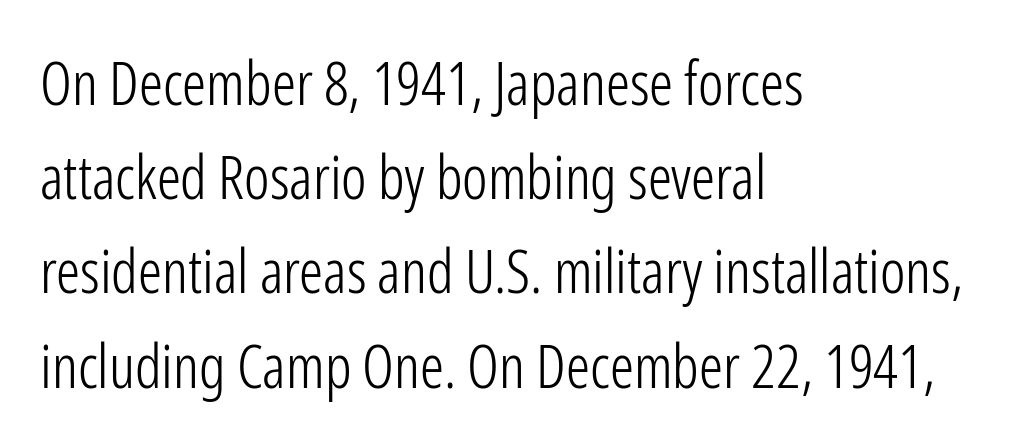
{"serif": "no", "italic": "no", "bold": "no", "weight": "light", "width": "condensed", "stroke_contrast": "low", "x_height": "medium", "monospaced": "no", "underline": "no", "align": "left", "line_spacing": "normal", "line_spacing_ratio": 1.57, "letter_spacing": "normal", "letter_spacing_em": 0.0, "glyph_px": 60}
